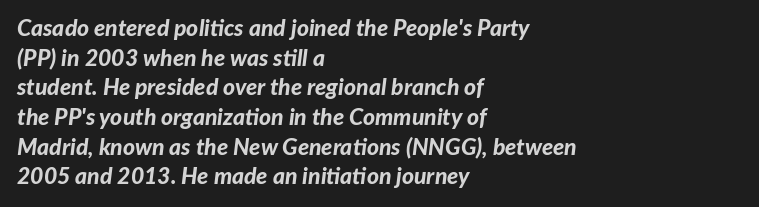
Compared with a centered layout, this one pins lines to the left instead. Is the letter spacing exaggerated? No — it looks like the ordinary default. What's the leading like? Ordinary, nothing unusual. Does the weight exceed regular? Yes, all the way to bold. The passage shown leans; its letterforms are oblique. The gap between lines stays unmarked.
